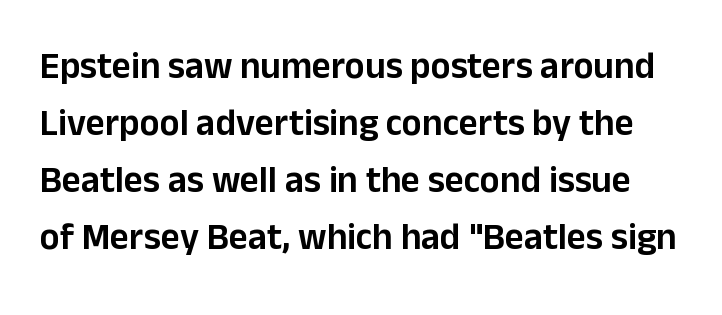
The image shows 37 px sans-serif type, upright; set normal line spacing (1.54x), normal letter spacing, not underlined; low stroke contrast and a medium x-height.
